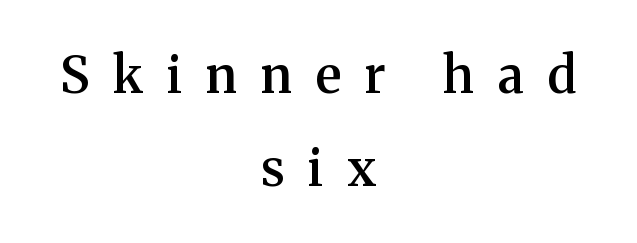
Q: Is the text bold? A: Semi-bold.
Q: Is the text italic (slanted)? A: No, it is upright.
Q: Is the typeface a serif or a sans-serif typeface? A: Serif.
Q: Is the text underlined? A: No.
Q: How is the paragraph aligned? A: Centered.
Q: Is the spacing between letters normal or unusually wide? A: Unusually wide.
Q: Width (condensed, normal, or wide)? A: Normal.
Q: Stroke contrast? A: Medium.
Q: x-height? A: Medium.
Q: Monospaced? A: No.
